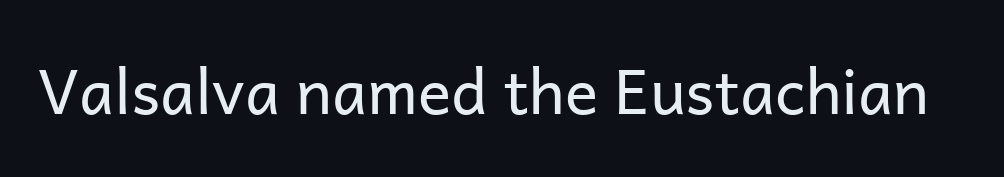
Q: Is the text bold? A: No.
Q: Is the text italic (slanted)? A: No, it is upright.
Q: Is the typeface a serif or a sans-serif typeface? A: Sans-serif.
Q: Is the text underlined? A: No.
Q: Is the spacing between letters normal or unusually wide? A: Normal.
Q: Width (condensed, normal, or wide)? A: Normal.
Q: Stroke contrast? A: Low.
Q: x-height? A: Medium.
Q: Monospaced? A: No.
